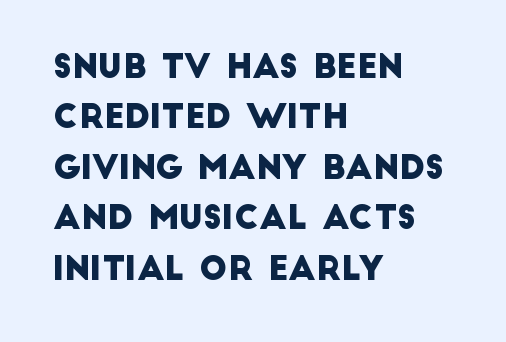
{"serif": "no", "width": "normal", "stroke_contrast": "low", "x_height": "large", "monospaced": "no", "underline": "no", "align": "left", "line_spacing": "normal", "line_spacing_ratio": 1.53, "letter_spacing": "normal", "letter_spacing_em": 0.0, "glyph_px": 33}
